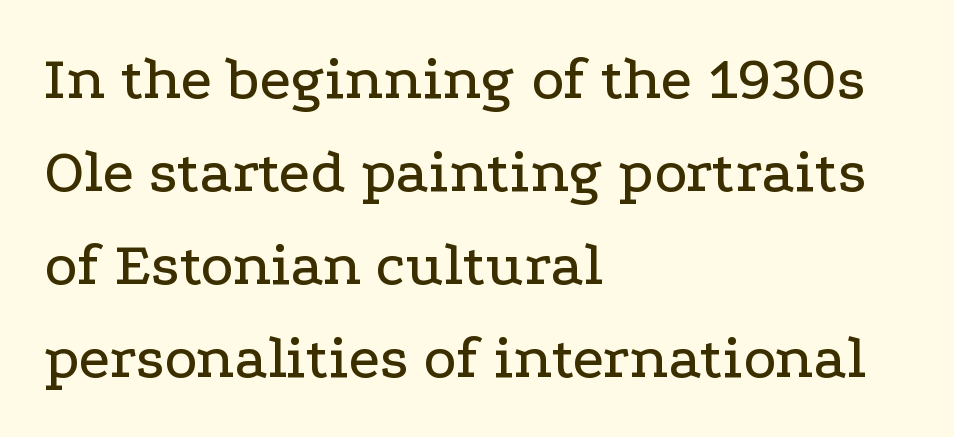
Q: Is the text italic (slanted)? A: No, it is upright.
Q: Is the typeface a serif or a sans-serif typeface? A: Serif.
Q: Is the text underlined? A: No.
Q: How is the paragraph aligned? A: Left-aligned.
Q: Is the spacing between letters normal or unusually wide? A: Normal.
Q: Is the spacing between lines tight, normal or loose? A: Normal.
Q: Width (condensed, normal, or wide)? A: Wide.
Q: Stroke contrast? A: Low.
Q: x-height? A: Medium.
Q: Monospaced? A: No.
